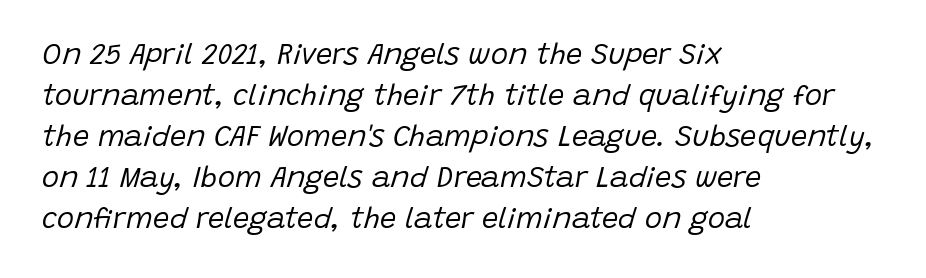
The specimen omits any rule beneath the text block's lines. The rendering keeps characters at their native spacing. The face used here has a pronounced slope to its letters. The letters look calm and open, with moderate or lighter stems. Notice how descenders clear the ascenders below comfortably — that's standard leading. The setting favours the left margin, as ordinary paragraphs usually do.
